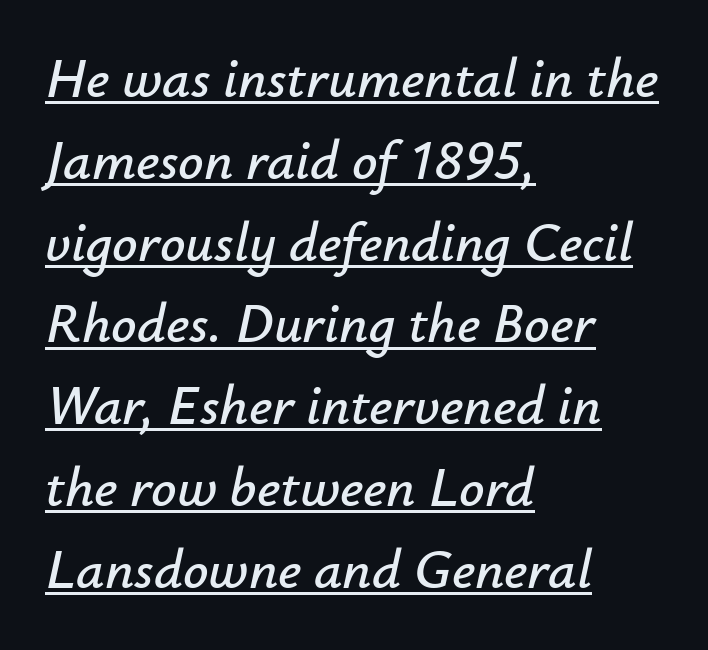
The image shows 56 px text type, italic (leaning right); set left-aligned, normal line spacing (1.46x), normal letter spacing, underlined; low stroke contrast and a small x-height.
